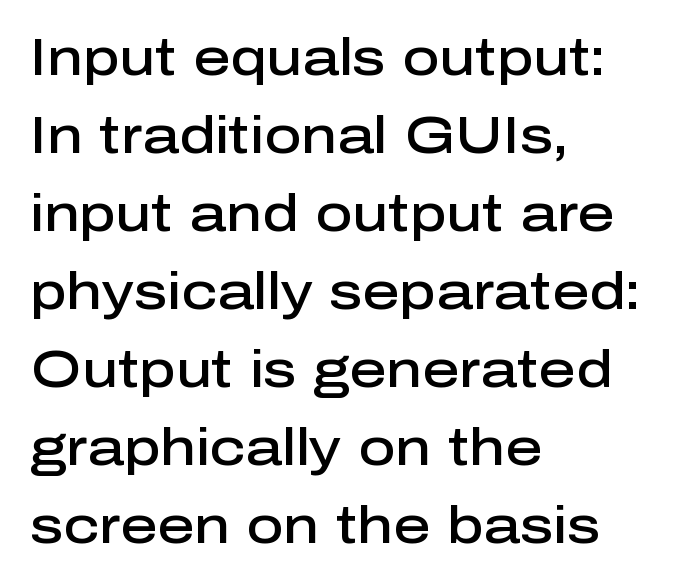
{"serif": "no", "italic": "no", "bold": "semi", "weight": "semibold", "width": "normal", "stroke_contrast": "low", "x_height": "medium", "monospaced": "no", "underline": "no", "align": "left", "line_spacing": "normal", "line_spacing_ratio": 1.53, "letter_spacing": "normal", "letter_spacing_em": 0.0, "glyph_px": 51}
